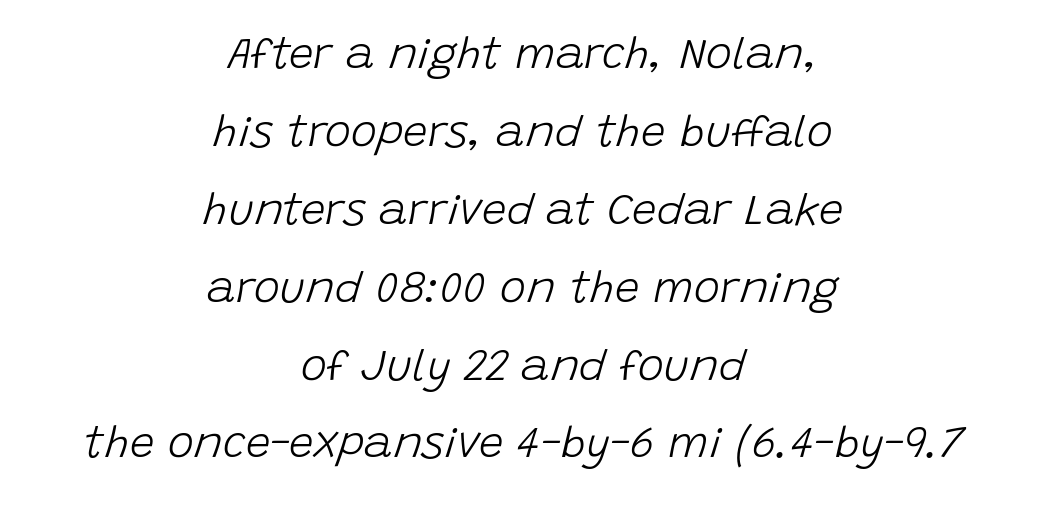
Q: Is the text bold? A: No.
Q: Is the text italic (slanted)? A: Yes, it leans right by about 15 degrees.
Q: Is the text underlined? A: No.
Q: How is the paragraph aligned? A: Centered.
Q: Is the spacing between letters normal or unusually wide? A: Normal.
Q: Width (condensed, normal, or wide)? A: Normal.
Q: Stroke contrast? A: Low.
Q: x-height? A: Large.
Q: Monospaced? A: No.
